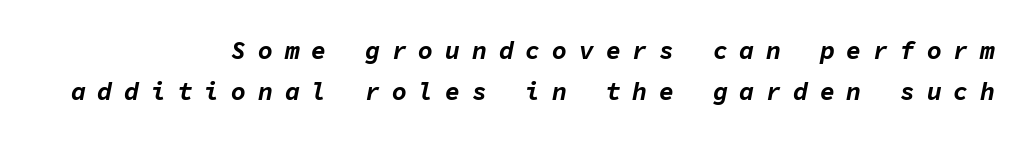
The image shows 25 px bold type, italic (leaning right); set right-aligned, normal line spacing (1.63x), unusually wide letter spacing (+0.47 em), not underlined.
